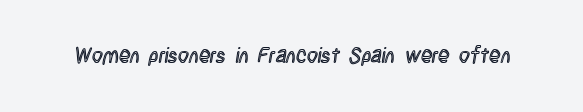
The image shows 21 px text type; set normal letter spacing, not underlined.
